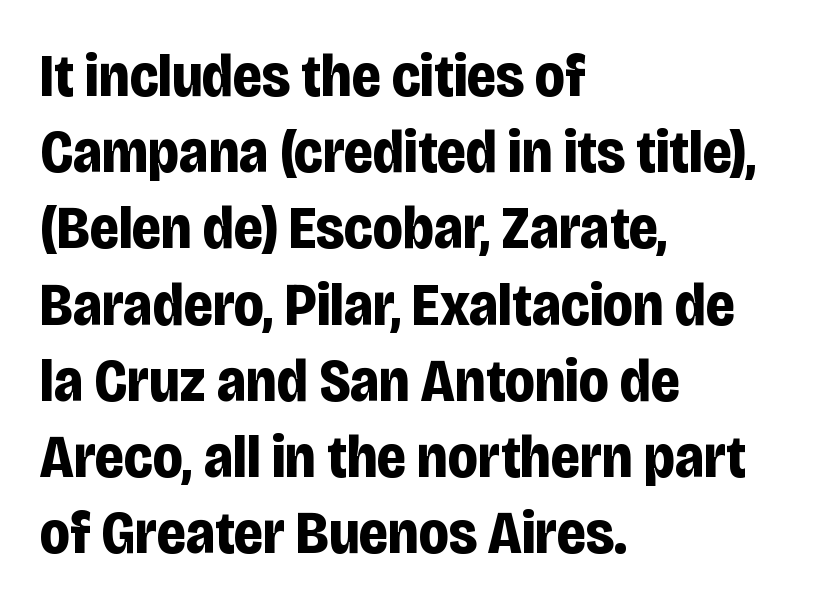
Characters follow at the spacing the type designer built in. The passage shown is typed in a proportional face where columns would drift. The space between consecutive lines is moderate. You can tell from the bare stems that sans-serif type was used. A classic flush-left, rag-right setting is used for this passage.
